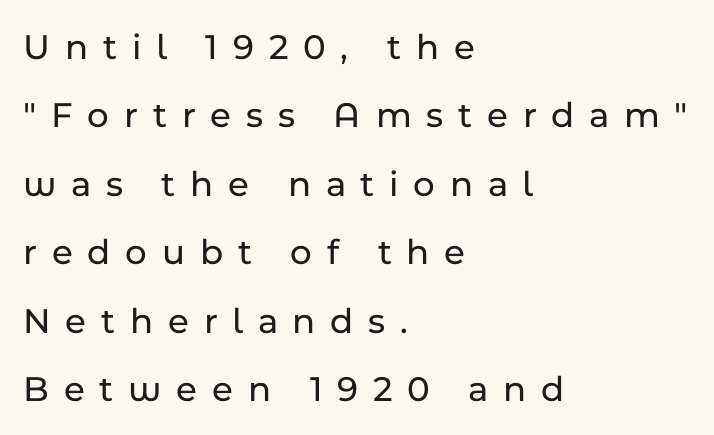
{"serif": "no", "italic": "no", "width": "normal", "stroke_contrast": "low", "x_height": "medium", "monospaced": "no", "underline": "no", "align": "left", "line_spacing_ratio": 1.85, "letter_spacing": "wide", "letter_spacing_em": 0.4, "glyph_px": 37}
